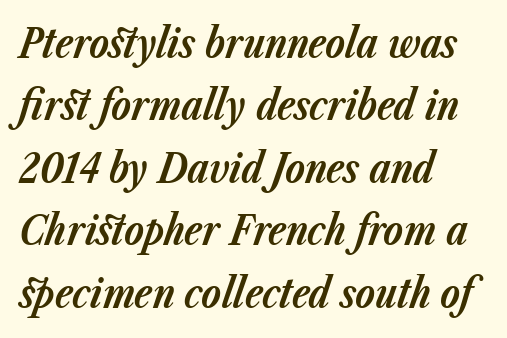
Strokes here are thick enough to call this a true bold. Between one letter and the next there's only the usual sliver of space. In terms of leading, this rendering sits right in the middle. Proportional: the letters do not fall into vertical columns. Alignment: flush left.
